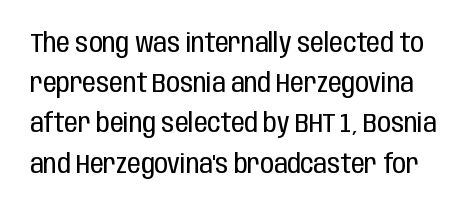
Q: Is the text bold? A: No.
Q: Is the text italic (slanted)? A: No, it is upright.
Q: Is the text underlined? A: No.
Q: Is the spacing between letters normal or unusually wide? A: Normal.
Q: Is the spacing between lines tight, normal or loose? A: Normal.
